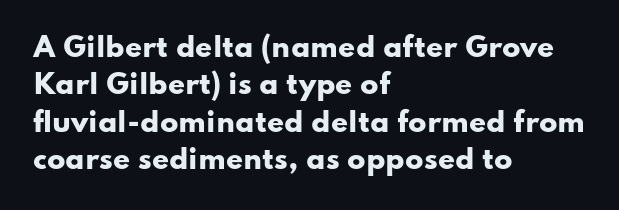
{"italic": "no", "bold": "yes", "underline": "no", "align": "left", "line_spacing": "normal", "line_spacing_ratio": 1.38, "letter_spacing": "normal", "letter_spacing_em": 0.0, "glyph_px": 27}
